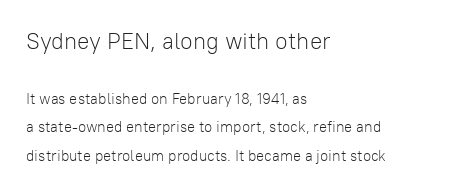
Notice how the stems are strictly vertical — no italics here. Descenders are the only things crossing below the line. The compositor pushed each line to the left boundary. Weight: in the light-to-regular range. Is the letter spacing exaggerated? No — it looks like the ordinary default.
